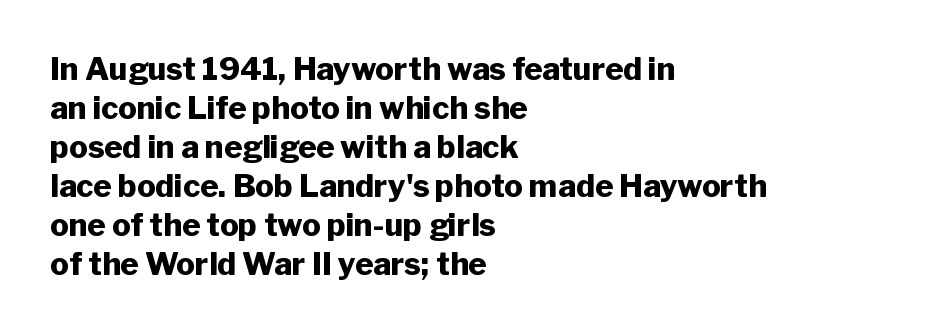
Q: Is the text bold? A: Yes.
Q: Is the text italic (slanted)? A: No, it is upright.
Q: Is the typeface a serif or a sans-serif typeface? A: Sans-serif.
Q: Is the text underlined? A: No.
Q: How is the paragraph aligned? A: Left-aligned.
Q: Is the spacing between letters normal or unusually wide? A: Normal.
Q: Is the spacing between lines tight, normal or loose? A: Normal.
Q: Width (condensed, normal, or wide)? A: Normal.
Q: Stroke contrast? A: Low.
Q: x-height? A: Medium.
Q: Monospaced? A: No.
